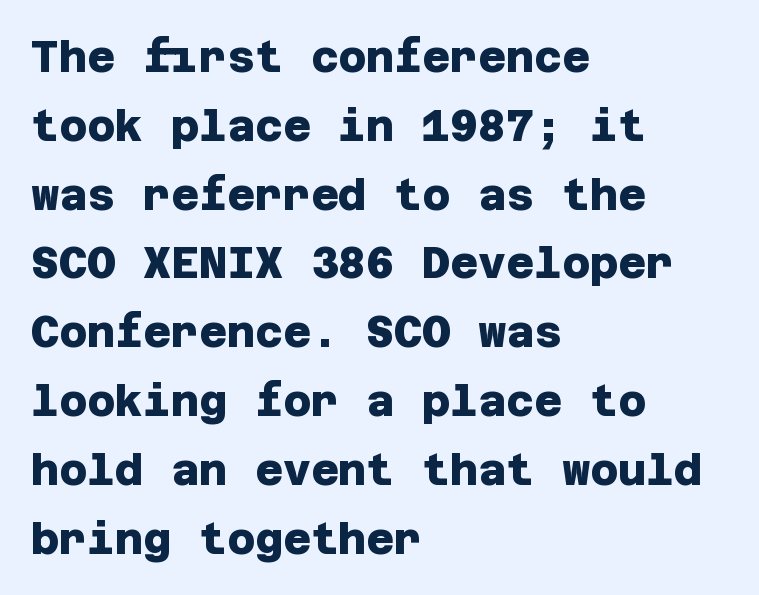
The image shows 43 px heavy sans-serif type; set left-aligned, normal line spacing (1.6x), normal letter spacing, not underlined; low stroke contrast and a large x-height.
